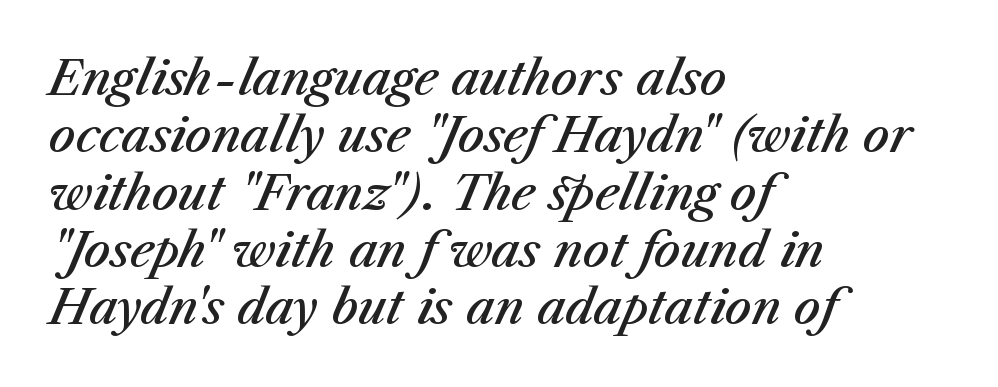
Q: Is the text bold? A: Semi-bold.
Q: Is the text italic (slanted)? A: Yes, it leans right by about 23 degrees.
Q: Is the text underlined? A: No.
Q: How is the paragraph aligned? A: Left-aligned.
Q: Is the spacing between letters normal or unusually wide? A: Normal.
Q: Width (condensed, normal, or wide)? A: Normal.
Q: Stroke contrast? A: Medium.
Q: x-height? A: Medium.
Q: Monospaced? A: No.
